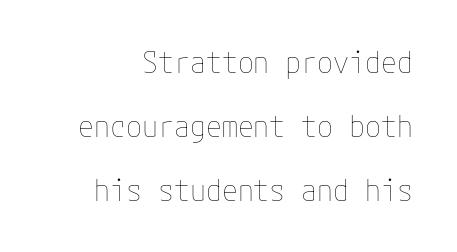
The cut favours lightness, reaching ordinary text weight at its darkest. Has an underline been added? It has not. Upright lettering throughout. Is there much room between lines? Yes — plenty of vertical air separates them. What stands out about the letter spacing? Nothing — it is the standard amount.
